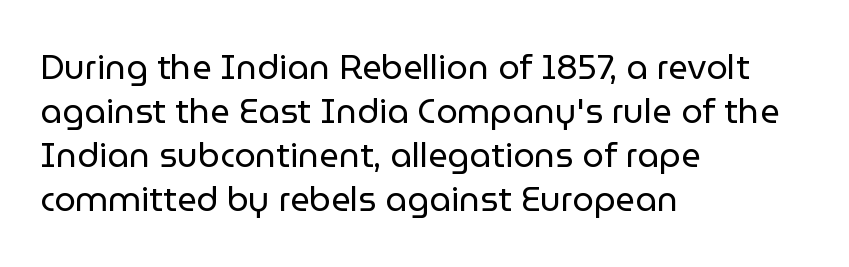
{"serif": "no", "italic": "no", "bold": "no", "weight": "regular", "width": "normal", "stroke_contrast": "low", "x_height": "medium", "monospaced": "no", "underline": "no", "align": "left", "line_spacing": "normal", "line_spacing_ratio": 1.29, "letter_spacing": "normal", "letter_spacing_em": 0.0, "glyph_px": 34}
